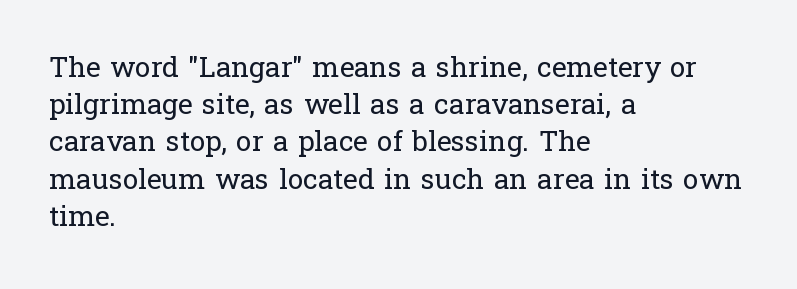
{"serif": "yes", "italic": "no", "bold": "no", "weight": "regular", "width": "normal", "stroke_contrast": "low", "x_height": "medium", "monospaced": "no", "underline": "no", "align": "left", "line_spacing": "normal", "line_spacing_ratio": 1.33, "letter_spacing": "normal", "letter_spacing_em": 0.0, "glyph_px": 28}
